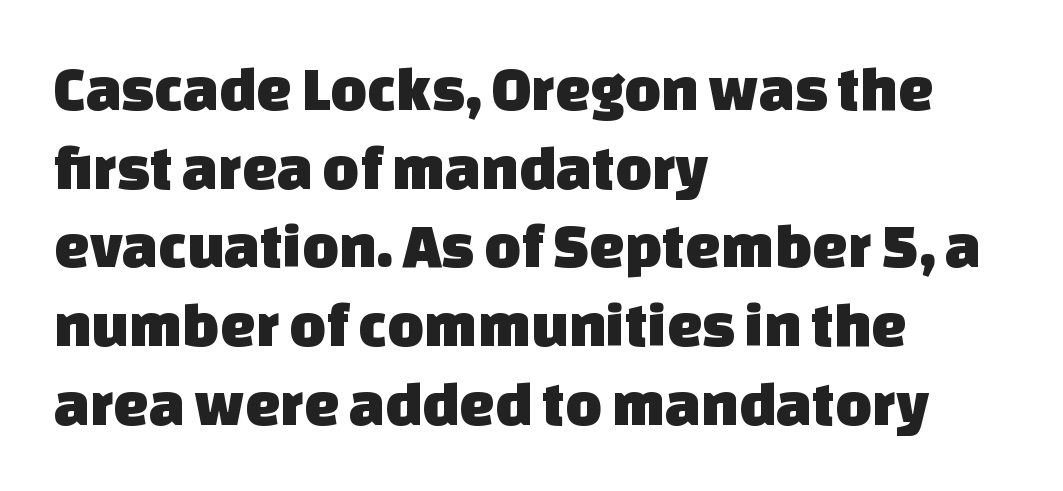
Note: no serifs on the glyphs. You could not count columns in this text — the font is proportionally spaced. Check under the words: just untouched page. One glance says typical: line gaps are just what's usual. A classic flush-left, rag-right setting is used for this passage.
